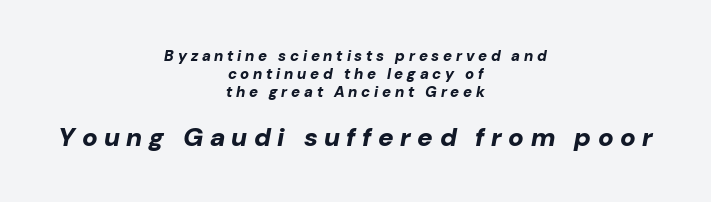
The image shows 26 px bold type, italic (leaning right); set centered, line spacing 1.19x, unusually wide letter spacing (+0.25 em), not underlined; the second (bottom) block is 1.73x larger.
